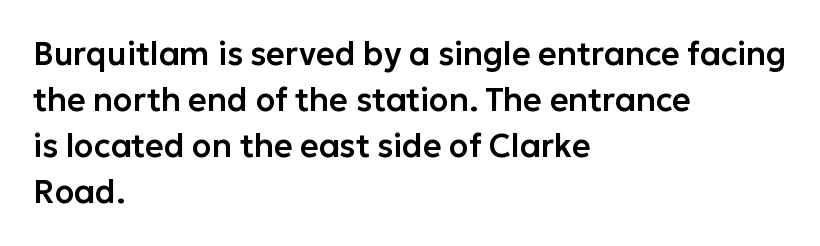
{"serif": "no", "italic": "no", "width": "normal", "stroke_contrast": "low", "x_height": "medium", "monospaced": "no", "underline": "no", "align": "left", "line_spacing": "normal", "line_spacing_ratio": 1.44, "letter_spacing": "normal", "letter_spacing_em": 0.0, "glyph_px": 32}
